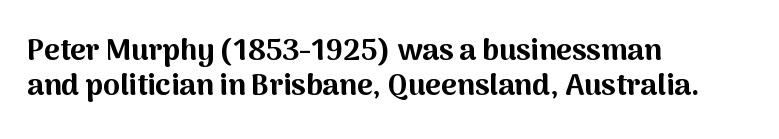
The characters look thick and weighty, a clear bold. Does the copy run flush right? No — it runs flush left. Glyph-to-glyph distance matches everyday printed text. The type sits square on the baseline with zero lean.
